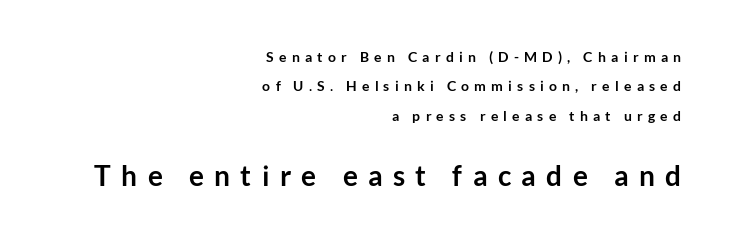
Do the characters align in a grid? No, the font is proportional. A typesetter would call this leading open, well beyond the default. The string is rendered with underlining switched off. No italicization has been applied; the sample stays upright. Short and long lines alike share a common ending point at right. The type is letterspaced generously, with wide tracking.
